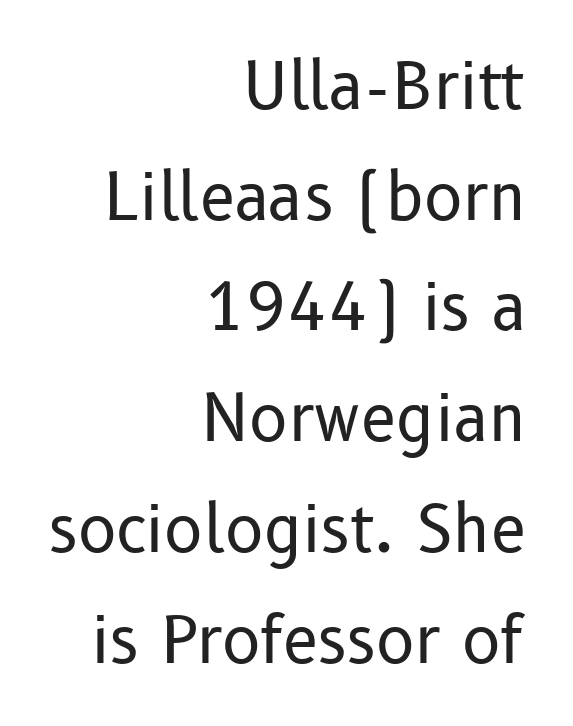
The image shows 64 px regular-weight sans-serif type, upright; set right-aligned, line spacing 1.73x, normal letter spacing, not underlined; low stroke contrast and a medium x-height.
